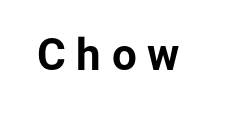
How heavy is the stroke? Heavy — this is a bold. The passage shown is typeset with a sans-serif family. The passage shown is typed in a proportional face where columns would drift. Does the lettering tilt? It doesn't — this is upright. Check under the words: just untouched page. This rendering widens character spacing well past its baseline value.
